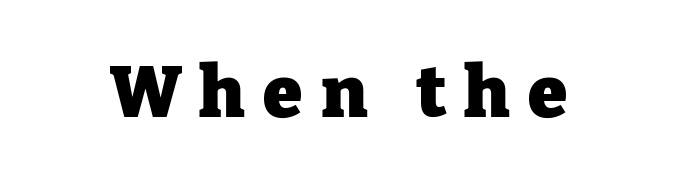
{"serif": "yes", "italic": "no", "bold": "yes", "weight": "heavy", "width": "normal", "stroke_contrast": "low", "x_height": "medium", "monospaced": "no", "underline": "no", "letter_spacing": "wide", "letter_spacing_em": 0.26, "glyph_px": 71}
